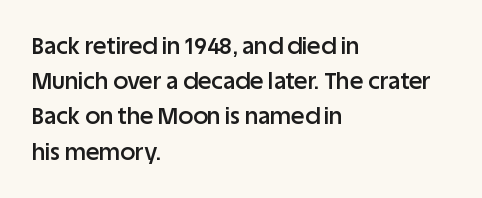
{"italic": "no", "bold": "semi", "underline": "no", "align": "left", "line_spacing": "normal", "line_spacing_ratio": 1.53, "letter_spacing": "normal", "letter_spacing_em": 0.0, "glyph_px": 23}
